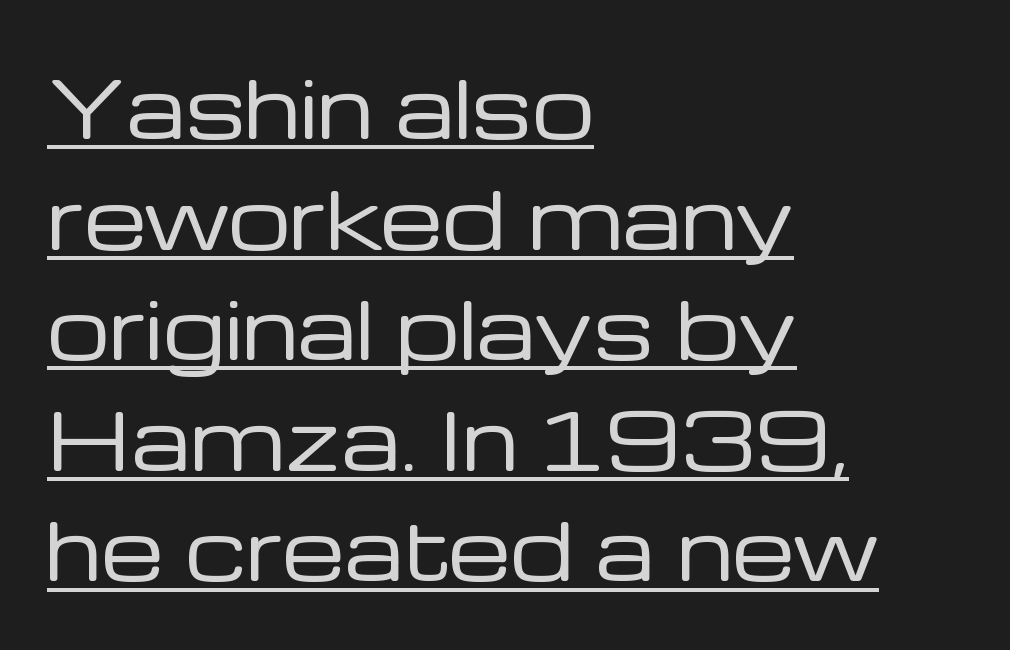
The image shows 79 px regular-weight sans-serif type, upright; set left-aligned, normal line spacing (1.4x), normal letter spacing, underlined; low stroke contrast and a medium x-height.
